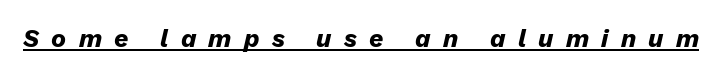
{"italic": "yes", "lean": "right", "slant_degrees": 13, "bold": "yes", "underline": "yes", "letter_spacing": "wide", "letter_spacing_em": 0.49, "glyph_px": 25}
